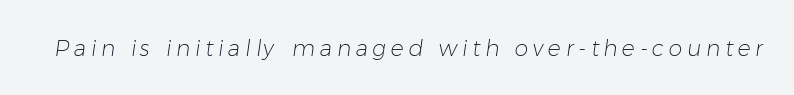
Q: Is the text bold? A: No.
Q: Is the text underlined? A: No.
Q: Is the spacing between letters normal or unusually wide? A: Unusually wide.
